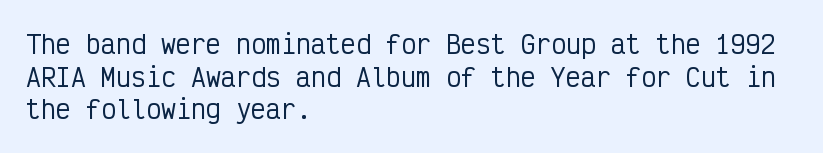
{"italic": "no", "underline": "no", "align": "left", "line_spacing": "normal", "line_spacing_ratio": 1.31, "letter_spacing": "normal", "letter_spacing_em": 0.0, "glyph_px": 25}
